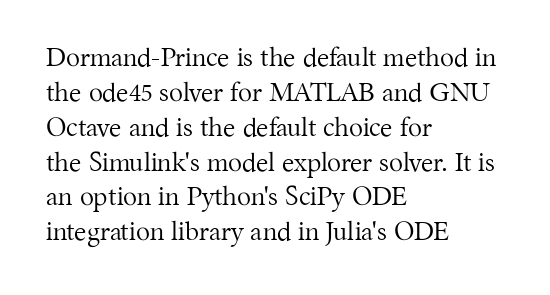
The image shows 26 px text type, upright; set left-aligned, normal line spacing (1.34x), normal letter spacing, not underlined.
